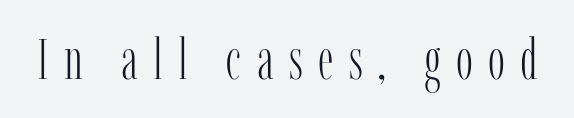
{"serif": "yes", "italic": "no", "bold": "no", "weight": "light", "width": "condensed", "stroke_contrast": "low", "x_height": "medium", "monospaced": "no", "underline": "no", "letter_spacing": "wide", "letter_spacing_em": 0.27, "glyph_px": 57}
